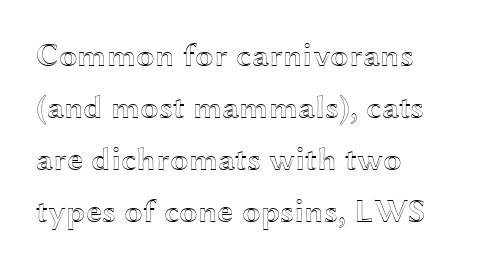
The passage shown is typed in a proportional face where columns would drift. How would I describe the line gaps? Plain and ordinary. Descenders hang freely into open space. Italic: no, the glyphs are upright roman. Horizontally, the lines are justified to the leading edge only. This rendering leaves character spacing at its baseline value.
